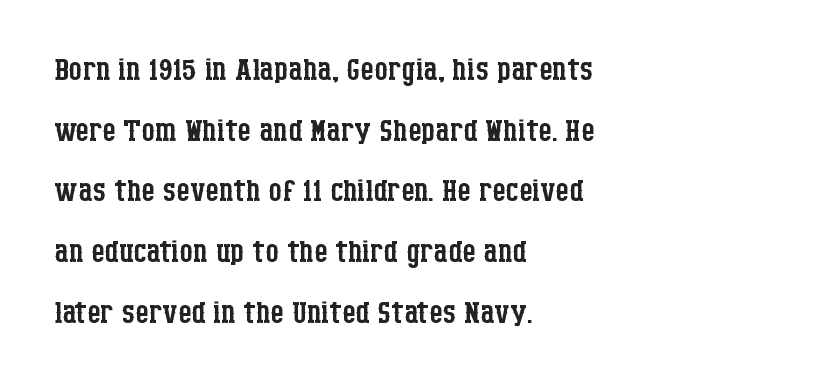
Q: Is the text bold? A: No.
Q: Is the text italic (slanted)? A: No, it is upright.
Q: Is the typeface a serif or a sans-serif typeface? A: Serif.
Q: Is the text underlined? A: No.
Q: How is the paragraph aligned? A: Left-aligned.
Q: Is the spacing between letters normal or unusually wide? A: Normal.
Q: Is the spacing between lines tight, normal or loose? A: Normal.
Q: Width (condensed, normal, or wide)? A: Condensed.
Q: Stroke contrast? A: Low.
Q: x-height? A: Large.
Q: Monospaced? A: No.
